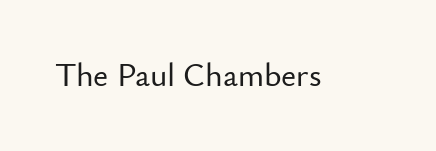
The image shows 33 px sans-serif type, upright; set normal letter spacing, not underlined; low stroke contrast and a small x-height.
